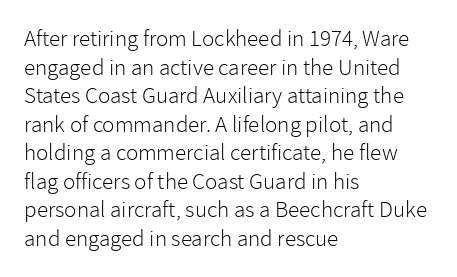
Beneath every word, the page is bare. On a weight scale, this lands at 450 or below. Look at the tracking — it's just the regular setting, nothing added. The typesetter chose a ragged-right arrangement here. Upright lettering throughout.
